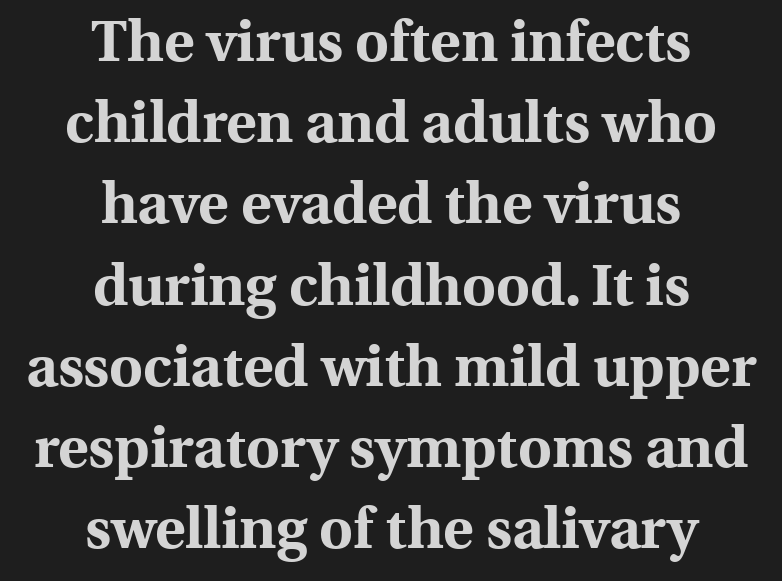
The image shows 58 px bold serif type, upright; set centered, normal line spacing (1.4x), normal letter spacing, not underlined; a medium x-height.
